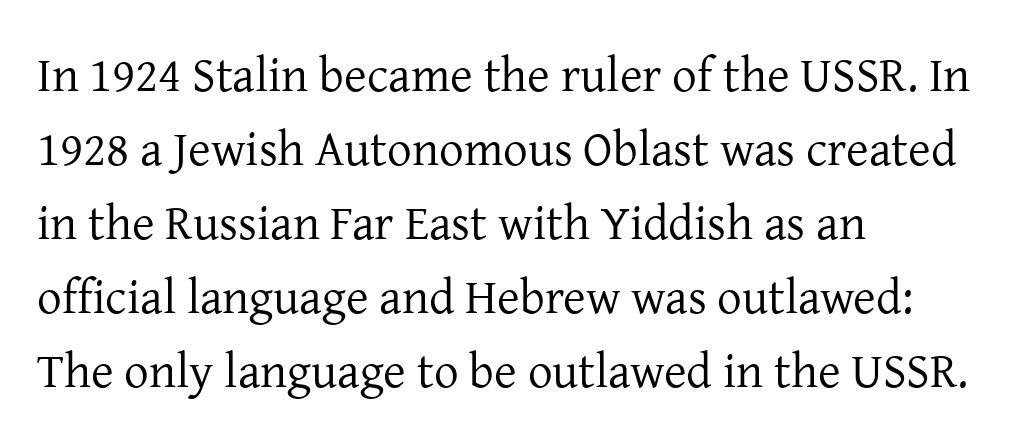
Q: Is the text bold? A: No.
Q: Is the text italic (slanted)? A: No, it is upright.
Q: Is the typeface a serif or a sans-serif typeface? A: Serif.
Q: Is the text underlined? A: No.
Q: How is the paragraph aligned? A: Left-aligned.
Q: Is the spacing between letters normal or unusually wide? A: Normal.
Q: Is the spacing between lines tight, normal or loose? A: Normal.
Q: Width (condensed, normal, or wide)? A: Normal.
Q: Stroke contrast? A: Low.
Q: x-height? A: Medium.
Q: Monospaced? A: No.
